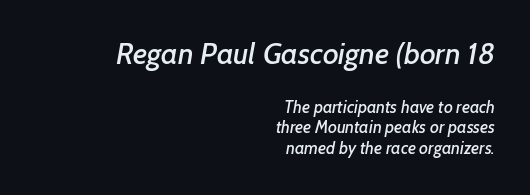
The image shows 30 px sans-serif type; set right-aligned, line spacing 1.22x, normal letter spacing, not underlined; the first (top) block is 1.76x larger; low stroke contrast and a medium x-height.
